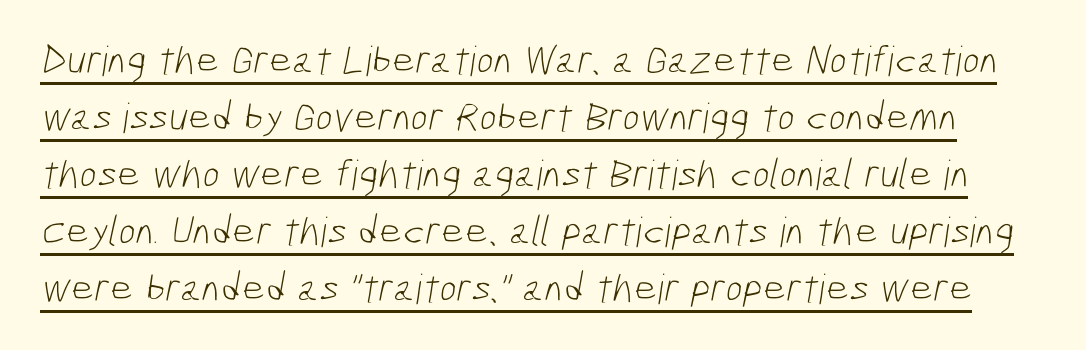
The image shows 41 px light, condensed sans-serif type; set normal line spacing (1.39x), normal letter spacing, underlined; low stroke contrast and a medium x-height.
